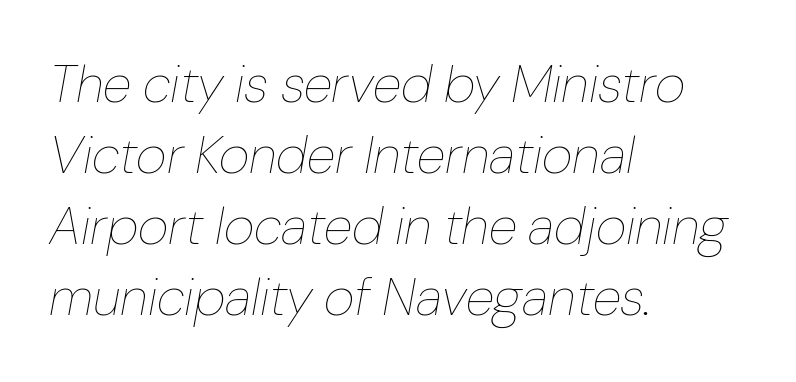
Look at the tracking — it's just the regular setting, nothing added. The lines are quadded left. Heft: none added — not bold. Italic? Definitely — the glyphs are oblique. Anything drawn beneath the words? Only blank space. The passage shown is typed in a proportional face where columns would drift.
